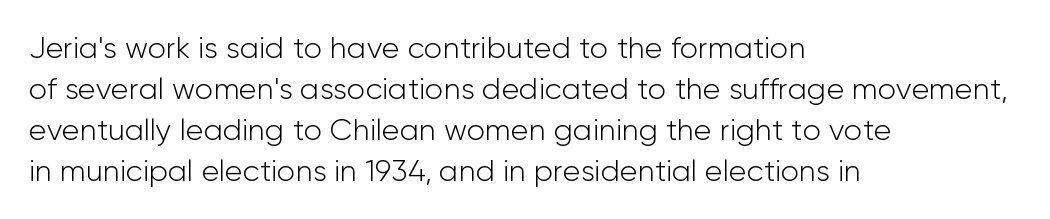
The image shows 30 px light sans-serif type, upright; set left-aligned, normal line spacing (1.37x), normal letter spacing, not underlined; low stroke contrast and a medium x-height.
